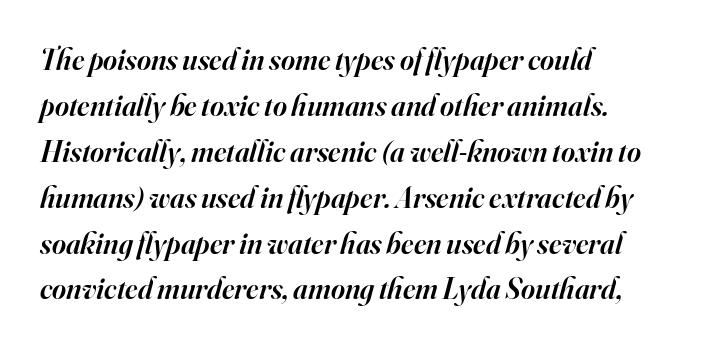
Q: Is the text bold? A: Semi-bold.
Q: Is the text italic (slanted)? A: Yes, it leans right by about 16 degrees.
Q: Is the typeface a serif or a sans-serif typeface? A: Serif.
Q: Is the text underlined? A: No.
Q: How is the paragraph aligned? A: Left-aligned.
Q: Is the spacing between letters normal or unusually wide? A: Normal.
Q: Is the spacing between lines tight, normal or loose? A: Normal.
Q: Width (condensed, normal, or wide)? A: Normal.
Q: Stroke contrast? A: High.
Q: x-height? A: Small.
Q: Monospaced? A: No.
